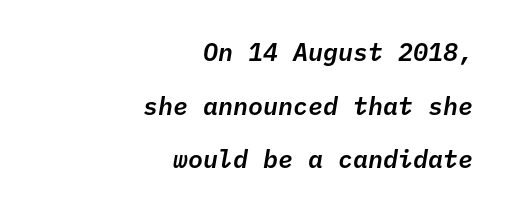
Q: Is the text italic (slanted)? A: Yes, it leans right by about 10 degrees.
Q: Is the text underlined? A: No.
Q: How is the paragraph aligned? A: Right-aligned.
Q: Is the spacing between letters normal or unusually wide? A: Normal.
Q: Is the spacing between lines tight, normal or loose? A: Loose.
